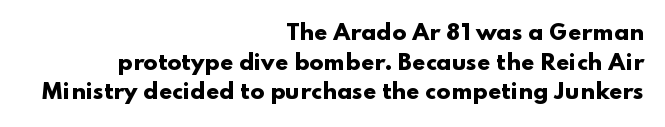
{"italic": "no", "bold": "yes", "underline": "no", "align": "right", "line_spacing": "normal", "line_spacing_ratio": 1.41, "letter_spacing": "normal", "letter_spacing_em": 0.0, "glyph_px": 21}
